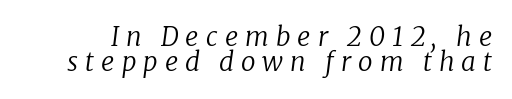
Q: Is the text bold? A: No.
Q: Is the text italic (slanted)? A: Yes, it leans right by about 8 degrees.
Q: Is the text underlined? A: No.
Q: Is the spacing between letters normal or unusually wide? A: Unusually wide.
Q: Is the spacing between lines tight, normal or loose? A: Tight.
